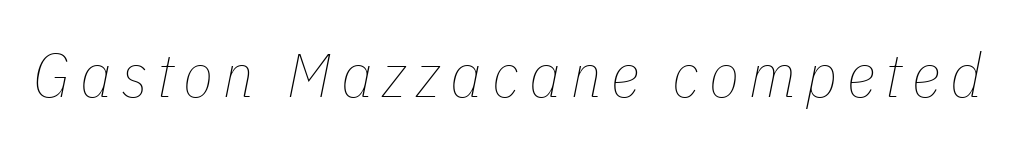
Q: Is the text bold? A: No.
Q: Is the text italic (slanted)? A: Yes, it leans right by about 11 degrees.
Q: Is the text underlined? A: No.
Q: Width (condensed, normal, or wide)? A: Condensed.
Q: Stroke contrast? A: Low.
Q: x-height? A: Medium.
Q: Monospaced? A: No.
